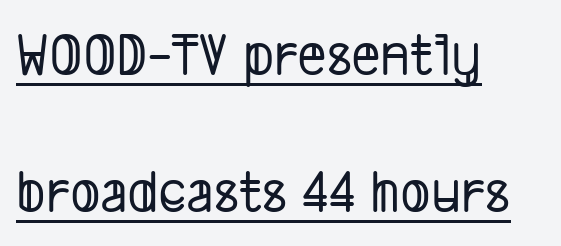
The image shows 63 px condensed sans-serif type; set left-aligned, loose line spacing (2.17x), normal letter spacing, underlined; low stroke contrast and a medium x-height.
